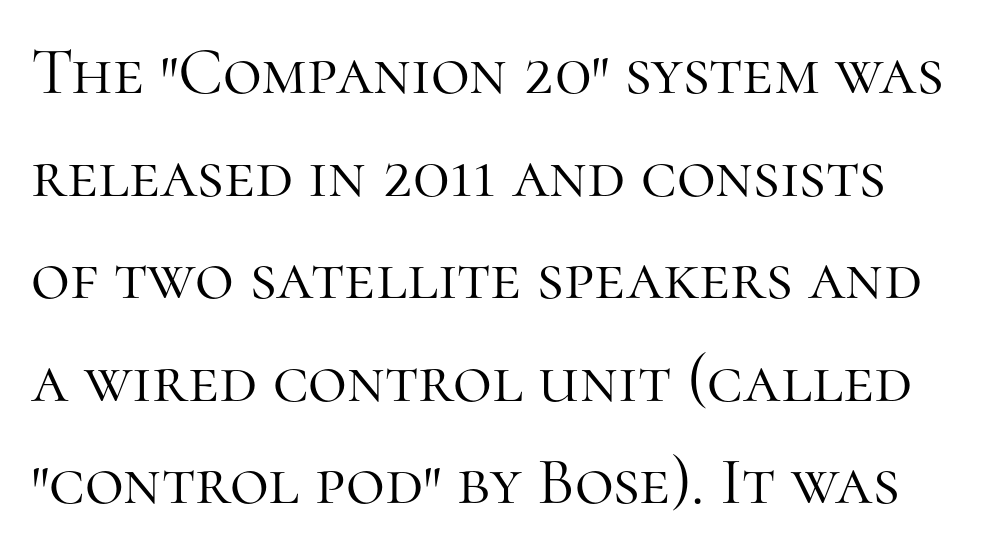
Q: Is the text bold? A: No.
Q: Is the text italic (slanted)? A: No, it is upright.
Q: Is the typeface a serif or a sans-serif typeface? A: Serif.
Q: Is the text underlined? A: No.
Q: Is the spacing between letters normal or unusually wide? A: Normal.
Q: Is the spacing between lines tight, normal or loose? A: Normal.
Q: Width (condensed, normal, or wide)? A: Normal.
Q: Stroke contrast? A: High.
Q: x-height? A: Medium.
Q: Monospaced? A: No.
